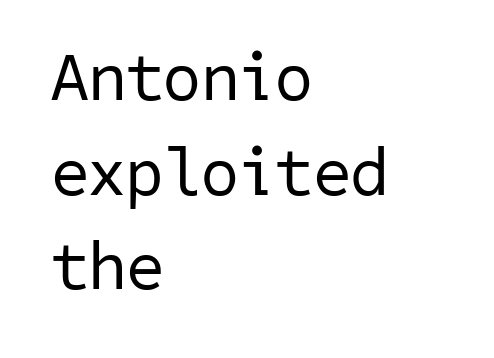
The typeface chosen for these lines omits serifs. Unmarked baselines from the first word to the last. What stands out about the letter spacing? Nothing — it is the standard amount. Weight class: somewhere from thin through regular. The lines in this sample share a left origin and differ only in where they stop. How would I describe the line gaps? Plain and ordinary.
